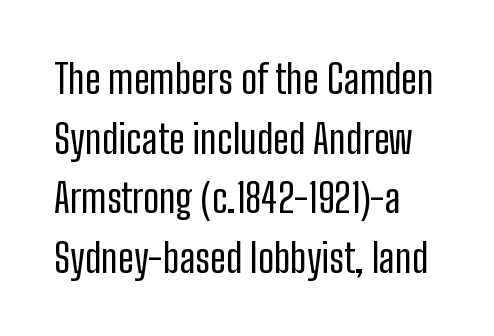
The image shows 40 px regular-weight, condensed sans-serif type, upright; set left-aligned, normal line spacing (1.49x), normal letter spacing, not underlined; low stroke contrast and a medium x-height.
